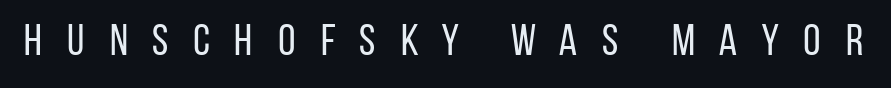
The image shows 44 px regular-weight, condensed sans-serif type, upright; set unusually wide letter spacing (+0.5 em), not underlined; low stroke contrast and a large x-height.
